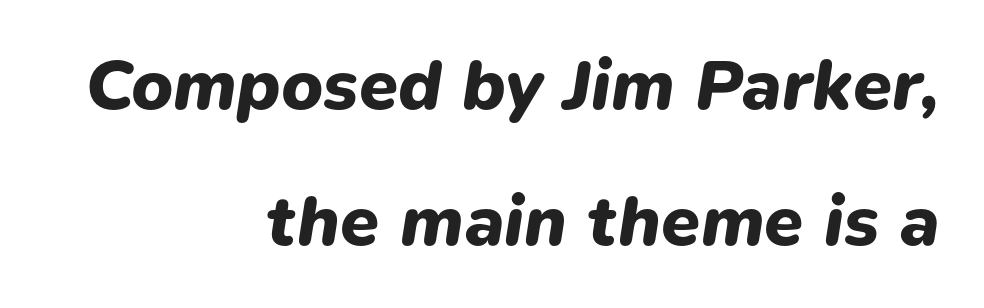
{"italic": "yes", "lean": "right", "slant_degrees": 9, "bold": "yes", "weight": "heavy", "width": "normal", "stroke_contrast": "low", "x_height": "medium", "monospaced": "no", "underline": "no", "align": "right", "line_spacing": "loose", "line_spacing_ratio": 1.92, "letter_spacing": "normal", "letter_spacing_em": 0.0, "glyph_px": 71}
